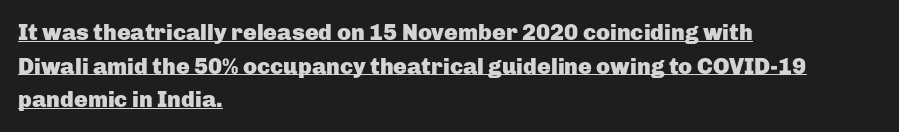
The passage shown has conventional tracking throughout. All the whitespace from short lines collects on the right. This is underlined copy, the kind a proofreader might mark for attention. If you drew a line through each stem, it would be perfectly vertical. These lines sit exactly where default settings would place them.
